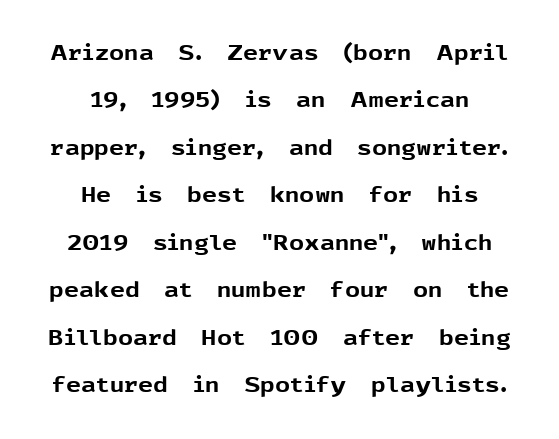
Italic: no, the glyphs are upright roman. The glyphs are unaccompanied by any horizontal stroke below them. This block would shrink considerably if given ordinary leading; it's expanded now. Horizontal alignment here is central, giving a formal, balanced look. As a designer I'd log this as weight 700, bold.
